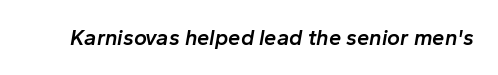
Q: Is the text bold? A: Semi-bold.
Q: Is the text italic (slanted)? A: Yes, it leans right by about 10 degrees.
Q: Is the text underlined? A: No.
Q: Is the spacing between letters normal or unusually wide? A: Normal.
